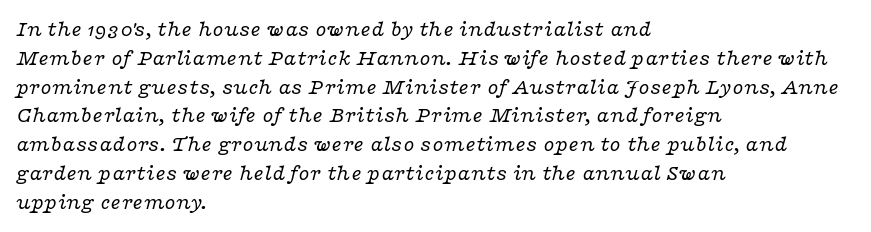
Nobody drew a line under any word here. Notice how descenders clear the ascenders below comfortably — that's standard leading. Stroke thickness stays within the range of a standard reading face or lighter. If you drew a line through each stem, it would be angled.
